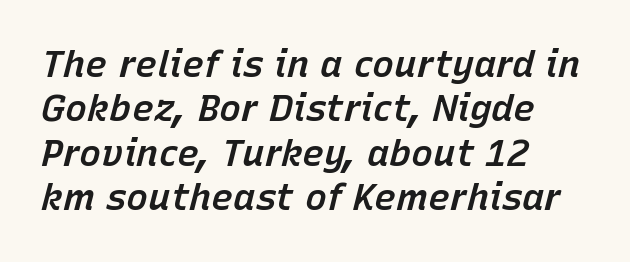
{"italic": "yes", "lean": "right", "slant_degrees": 15, "bold": "semi", "weight": "semibold", "width": "normal", "stroke_contrast": "low", "x_height": "medium", "monospaced": "no", "underline": "no", "align": "left", "line_spacing_ratio": 1.2, "letter_spacing": "normal", "letter_spacing_em": 0.0, "glyph_px": 37}
